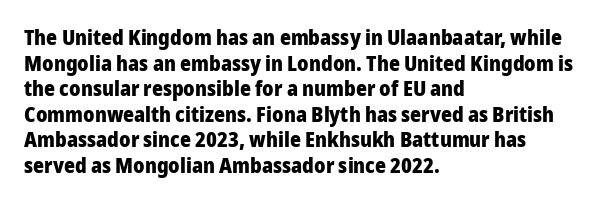
Is there any slant? The stems are plumb. The zone under the glyphs is completely vacant. Caption: bold face, heavy strokes. Each word holds together tightly as a unit, with standard inter-letter gaps. Does the copy run flush right? No — it runs flush left.
